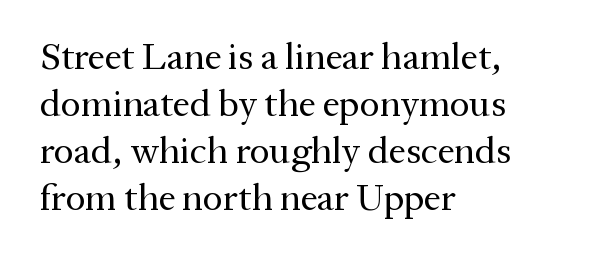
The image shows 38 px regular-weight serif type, upright; set left-aligned, line spacing 1.24x, normal letter spacing, not underlined; medium stroke contrast and a medium x-height.
